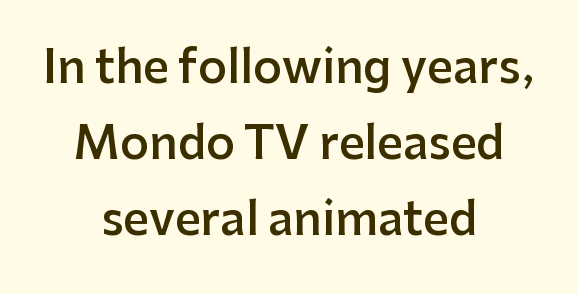
{"serif": "no", "italic": "no", "bold": "semi", "weight": "semibold", "width": "normal", "stroke_contrast": "low", "x_height": "medium", "monospaced": "no", "underline": "no", "align": "center", "line_spacing": "normal", "line_spacing_ratio": 1.69, "letter_spacing": "normal", "letter_spacing_em": 0.0, "glyph_px": 45}
